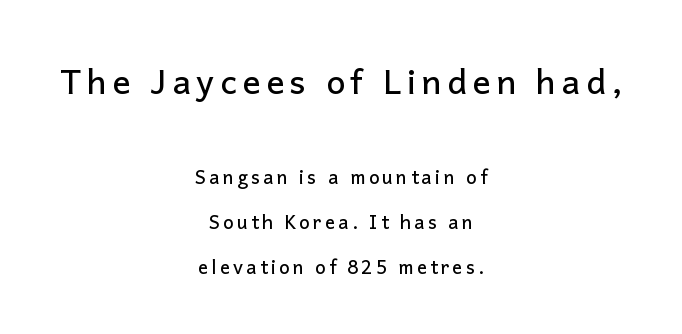
Varying glyph widths throughout — classic text-font behaviour. Summary of vertical rhythm: relaxed, with wide interline spacing. Italic? Not at all — the glyphs are vertical. No word sits above an underline. The first block has been scaled up relative to the second.
